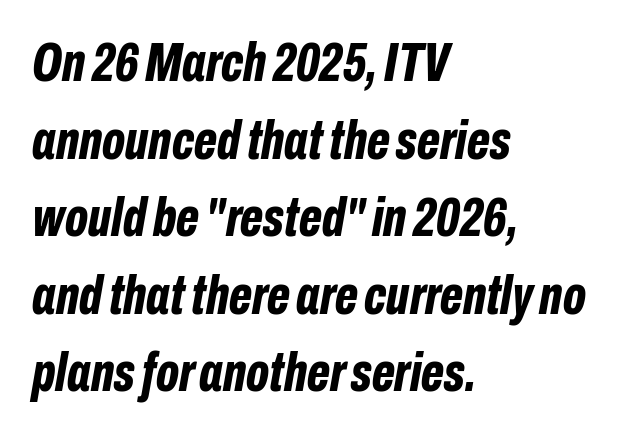
The image shows 55 px bold, condensed type, italic (leaning right); set left-aligned, normal line spacing (1.41x), normal letter spacing, not underlined; low stroke contrast and a medium x-height.
